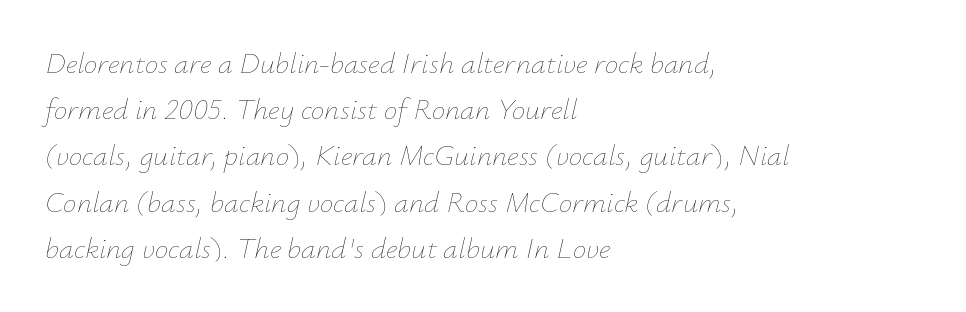
Q: Is the text bold? A: No.
Q: Is the text italic (slanted)? A: Yes, it leans right by about 12 degrees.
Q: Is the text underlined? A: No.
Q: How is the paragraph aligned? A: Left-aligned.
Q: Is the spacing between letters normal or unusually wide? A: Normal.
Q: Is the spacing between lines tight, normal or loose? A: Normal.
Q: Width (condensed, normal, or wide)? A: Normal.
Q: Stroke contrast? A: Low.
Q: x-height? A: Small.
Q: Monospaced? A: No.
